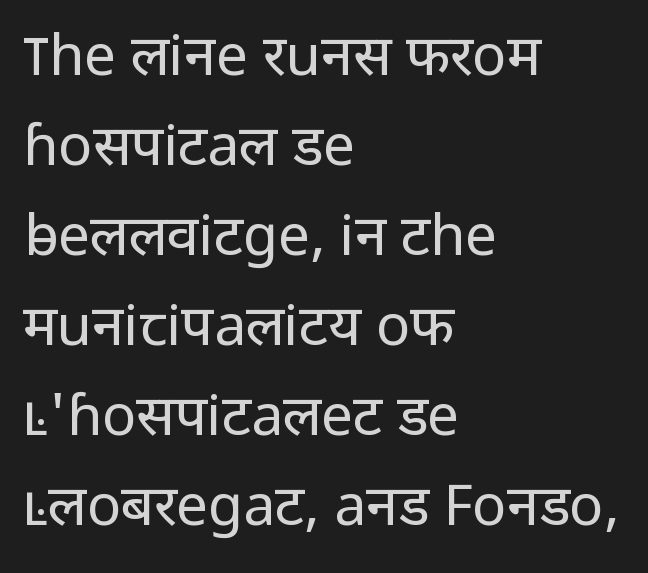
Q: Is the text bold? A: No.
Q: Is the text italic (slanted)? A: No, it is upright.
Q: Is the typeface a serif or a sans-serif typeface? A: Sans-serif.
Q: Is the text underlined? A: No.
Q: How is the paragraph aligned? A: Left-aligned.
Q: Is the spacing between letters normal or unusually wide? A: Normal.
Q: Is the spacing between lines tight, normal or loose? A: Normal.
Q: Width (condensed, normal, or wide)? A: Normal.
Q: Stroke contrast? A: Low.
Q: x-height? A: Medium.
Q: Monospaced? A: No.
